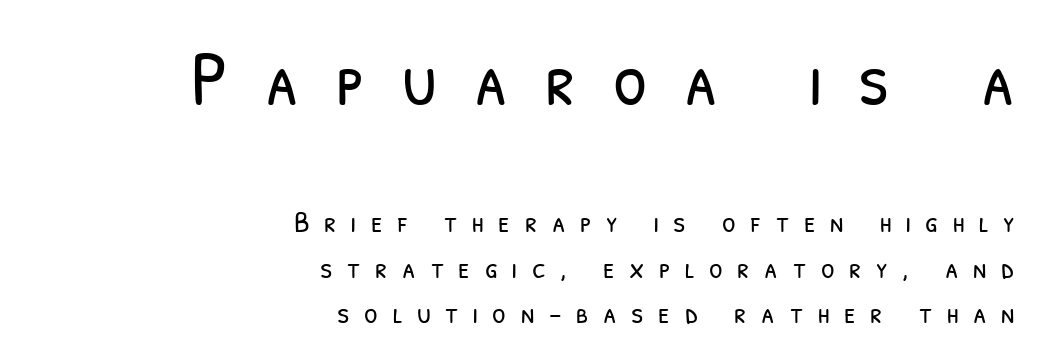
Bare-footed words on every line. Looks like regular typesetting: each glyph gets only the width it needs. In CSS terms this would be text-align: right. Is this a sans? Yes — the strokes have no serifs. Nothing heavy about these letters — not bold at all. A typesetter would call this heavily tracked-out type.
